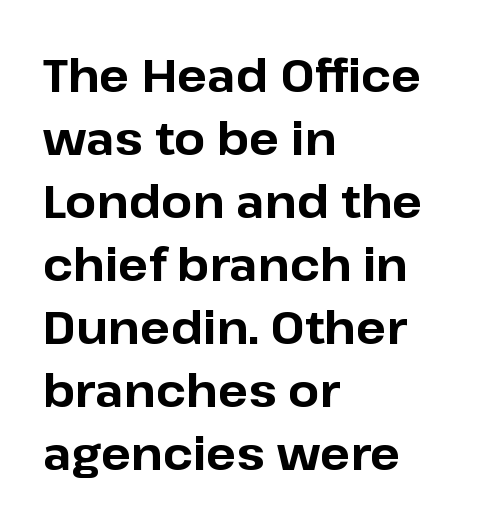
Q: Is the text bold? A: Yes.
Q: Is the text italic (slanted)? A: No, it is upright.
Q: Is the typeface a serif or a sans-serif typeface? A: Sans-serif.
Q: Is the text underlined? A: No.
Q: How is the paragraph aligned? A: Left-aligned.
Q: Is the spacing between letters normal or unusually wide? A: Normal.
Q: Is the spacing between lines tight, normal or loose? A: Normal.
Q: Width (condensed, normal, or wide)? A: Normal.
Q: Stroke contrast? A: Low.
Q: x-height? A: Medium.
Q: Monospaced? A: No.
